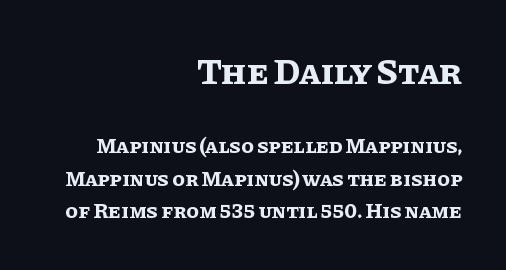
Q: Is the text bold? A: Yes.
Q: Is the text italic (slanted)? A: No, it is upright.
Q: Is the text underlined? A: No.
Q: How is the paragraph aligned? A: Right-aligned.
Q: Is the spacing between letters normal or unusually wide? A: Normal.
Q: Is the spacing between lines tight, normal or loose? A: Normal.
Q: Which block of text is set in a larger size, the first (top) or the second (bottom)? A: The first (top) one.
Q: Width (condensed, normal, or wide)? A: Normal.
Q: Stroke contrast? A: Low.
Q: x-height? A: Large.
Q: Monospaced? A: No.
